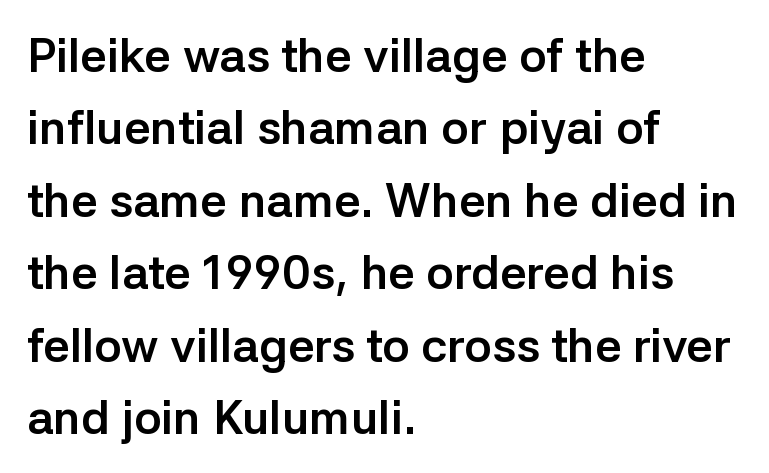
{"serif": "no", "italic": "no", "bold": "yes", "weight": "semibold", "width": "normal", "stroke_contrast": "low", "x_height": "medium", "monospaced": "no", "underline": "no", "align": "left", "line_spacing": "normal", "line_spacing_ratio": 1.54, "letter_spacing": "normal", "letter_spacing_em": 0.0, "glyph_px": 47}
